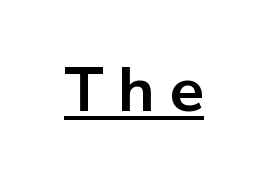
Loose tracking; the words dissolve into strings of separated letters. A full-strength bold gives these letters their thick strokes. Note: no serifs on the glyphs. Each letter keeps its own natural width here, so spacing adapts to shape.
